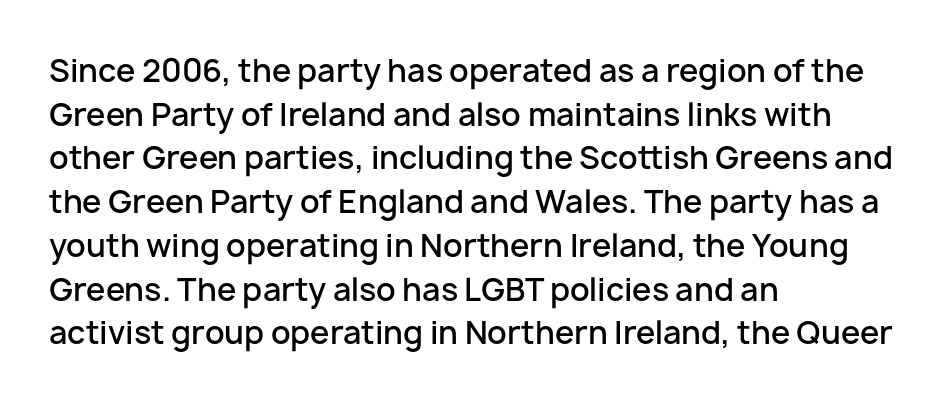
The image shows 31 px semibold sans-serif type, upright; set left-aligned, normal line spacing (1.41x), normal letter spacing, not underlined; low stroke contrast and a medium x-height.
